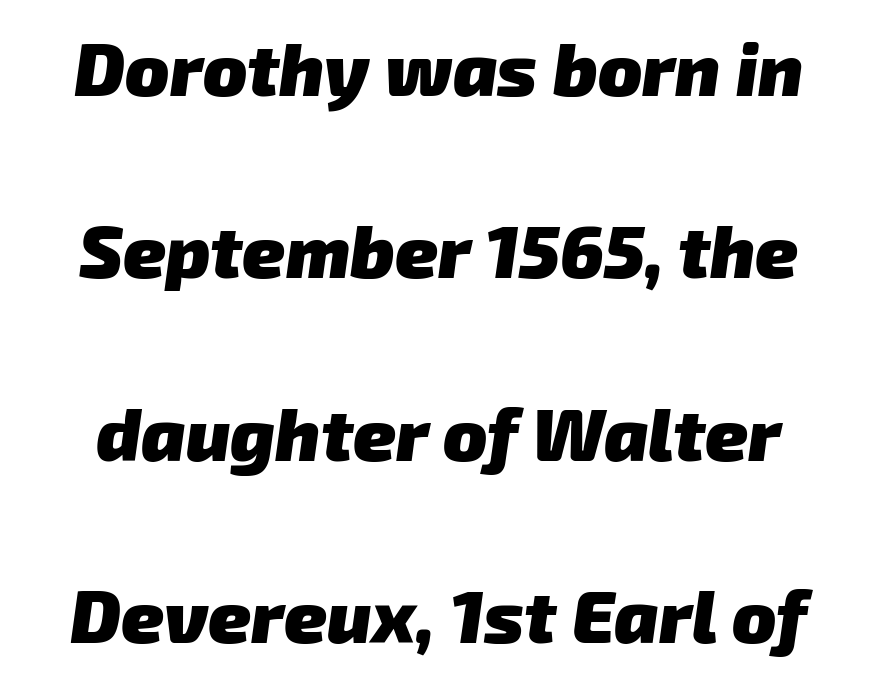
The image shows 73 px heavy sans-serif type; set loose line spacing (2.5x), normal letter spacing, not underlined; low stroke contrast and a medium x-height.
